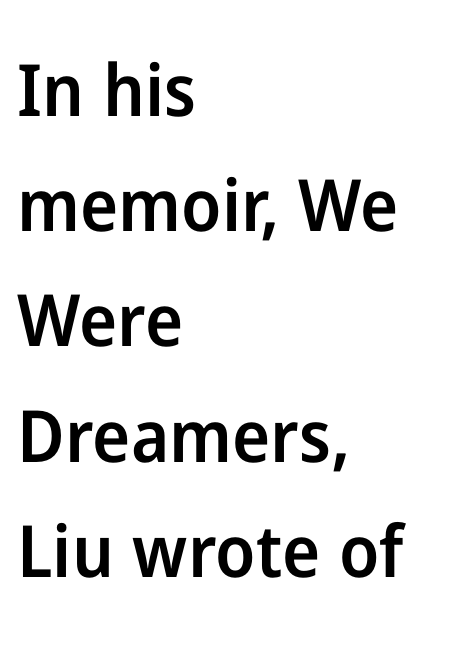
These lines were composed using upright roman letters. Is the letter spacing exaggerated? No — it looks like the ordinary default. The rendering uses a moderate line-height, typical for paragraphs. Rule under the text: the space is simply empty.
